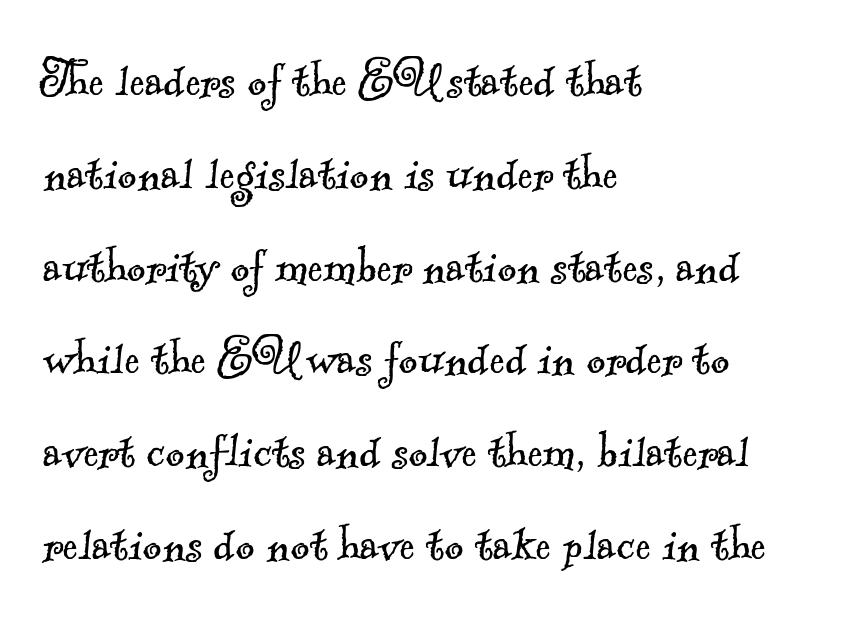
Character widths vary here, with narrow letters taking less room than wide ones. Is the letter spacing exaggerated? No — it looks like the ordinary default. Bare-footed words on every line. This sample is left-justified, so line endings fall wherever the words run out. One glance says typical: line gaps are just what's usual.
